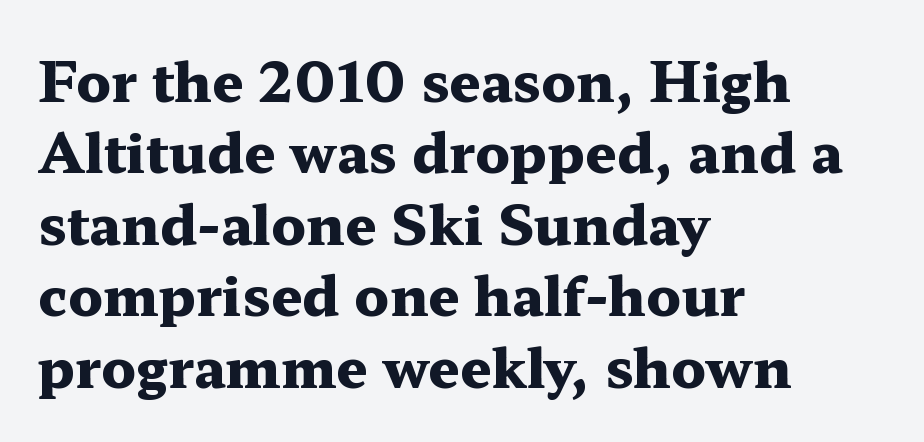
The image shows 55 px heavy, wide serif type, upright; set left-aligned, normal line spacing (1.3x), normal letter spacing, not underlined; medium stroke contrast and a medium x-height.
